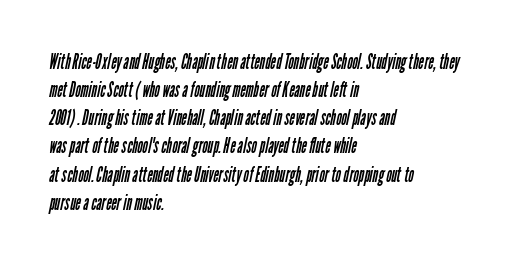
{"bold": "no", "underline": "no", "align": "left", "line_spacing": "normal", "line_spacing_ratio": 1.34, "letter_spacing": "normal", "letter_spacing_em": 0.0, "glyph_px": 21}
